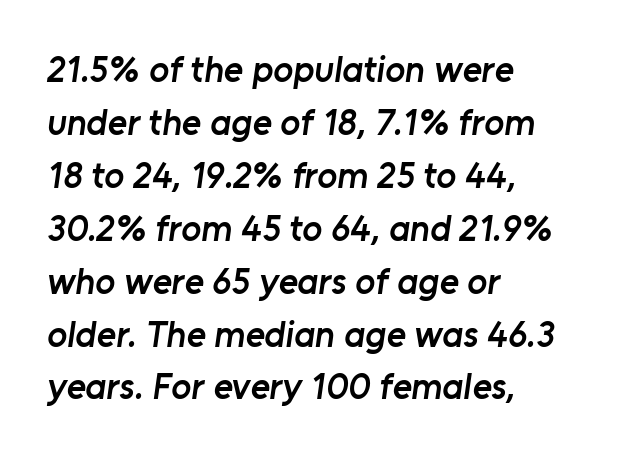
The image shows 37 px semibold sans-serif type; set left-aligned, normal line spacing (1.43x), normal letter spacing, not underlined; low stroke contrast and a medium x-height.
